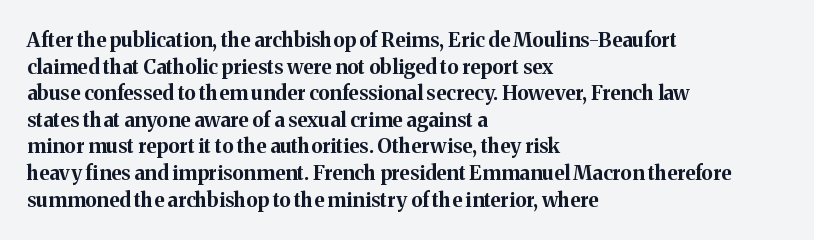
The typography opts for an upright posture over an oblique one. A classic flush-left, rag-right setting is used for this passage. Words appear dense and cohesive because spacing is normal. A full-strength bold gives these letters their thick strokes. Rule under the text: the space is simply empty.
